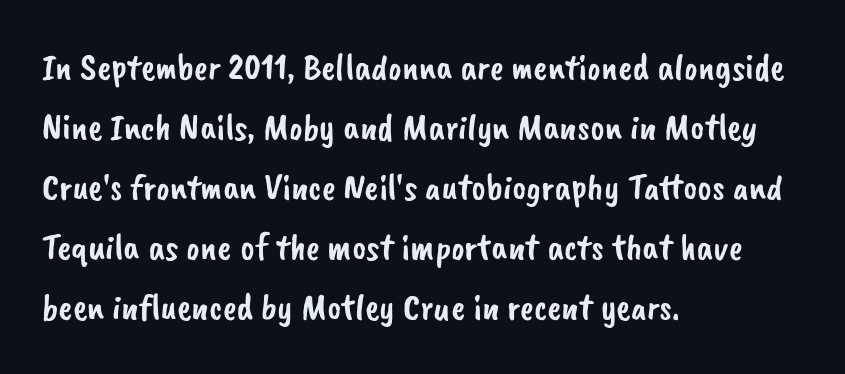
The image shows 38 px sans-serif type; set left-aligned, normal line spacing (1.58x), normal letter spacing, not underlined; low stroke contrast and a small x-height.
